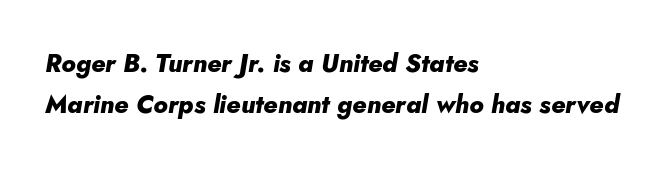
Q: Is the text bold? A: Yes.
Q: Is the text italic (slanted)? A: Yes, it leans right by about 10 degrees.
Q: Is the text underlined? A: No.
Q: How is the paragraph aligned? A: Left-aligned.
Q: Is the spacing between letters normal or unusually wide? A: Normal.
Q: Is the spacing between lines tight, normal or loose? A: Normal.
